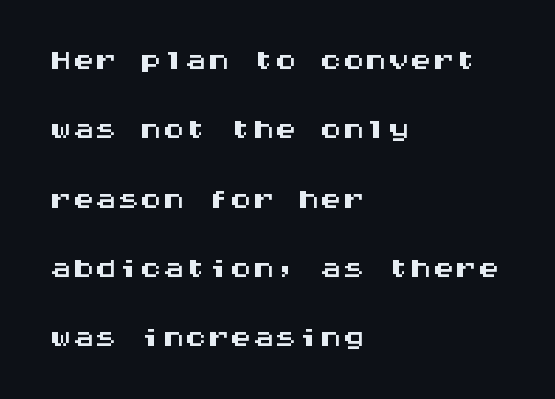
The image shows 45 px wide sans-serif type, upright, monospaced; set left-aligned, normal line spacing (1.54x), normal letter spacing, not underlined; medium stroke contrast and a large x-height.
